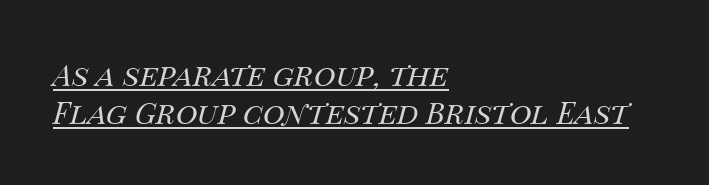
The image shows 30 px regular-weight type, italic (leaning right); set left-aligned, normal line spacing (1.26x), normal letter spacing, underlined; medium stroke contrast and a large x-height.
